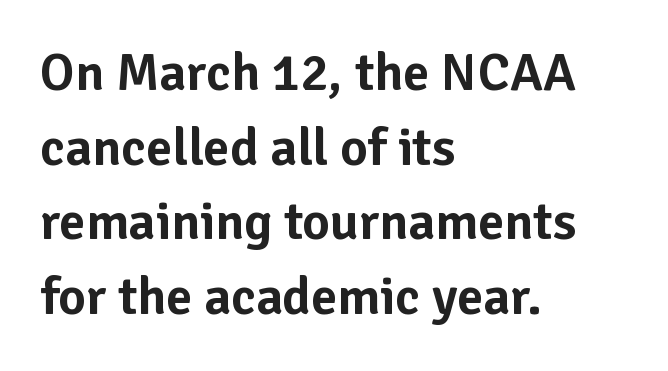
Character widths vary here, with narrow letters taking less room than wide ones. The passage shown is not underscored anywhere. The lines sit at an ordinary, default distance from one another. A student would call this left alignment; a typographer would say flush left, rag right.
